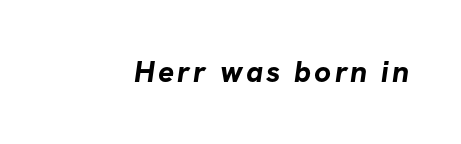
{"serif": "no", "bold": "yes", "weight": "bold", "width": "normal", "stroke_contrast": "low", "x_height": "medium", "monospaced": "no", "underline": "no", "glyph_px": 30}
